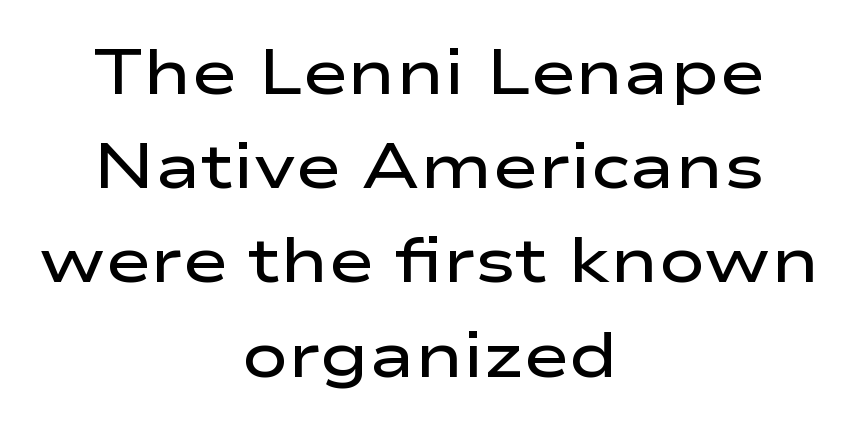
Horizontal alignment here is central, giving a formal, balanced look. Here the designer chose a conventional face with non-uniform glyph widths. Emphasis by weight is partial: semibold. Regarding leading, the lines here are spaced in the standard way.
